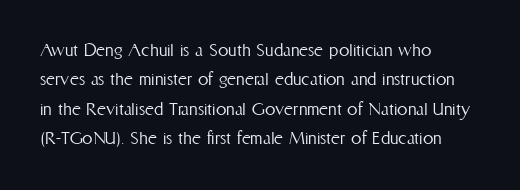
A clean baseline with only descenders dipping below it. If you drew a line through each stem, it would be perfectly vertical. Honestly, the row spacing looks completely unremarkable. Is this a heavy cut? Hardly; it is regular or lighter.
